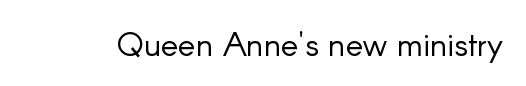
Q: Is the text bold? A: No.
Q: Is the text italic (slanted)? A: No, it is upright.
Q: Is the typeface a serif or a sans-serif typeface? A: Sans-serif.
Q: Is the text underlined? A: No.
Q: Is the spacing between letters normal or unusually wide? A: Normal.
Q: Width (condensed, normal, or wide)? A: Normal.
Q: Stroke contrast? A: Low.
Q: x-height? A: Small.
Q: Monospaced? A: No.
